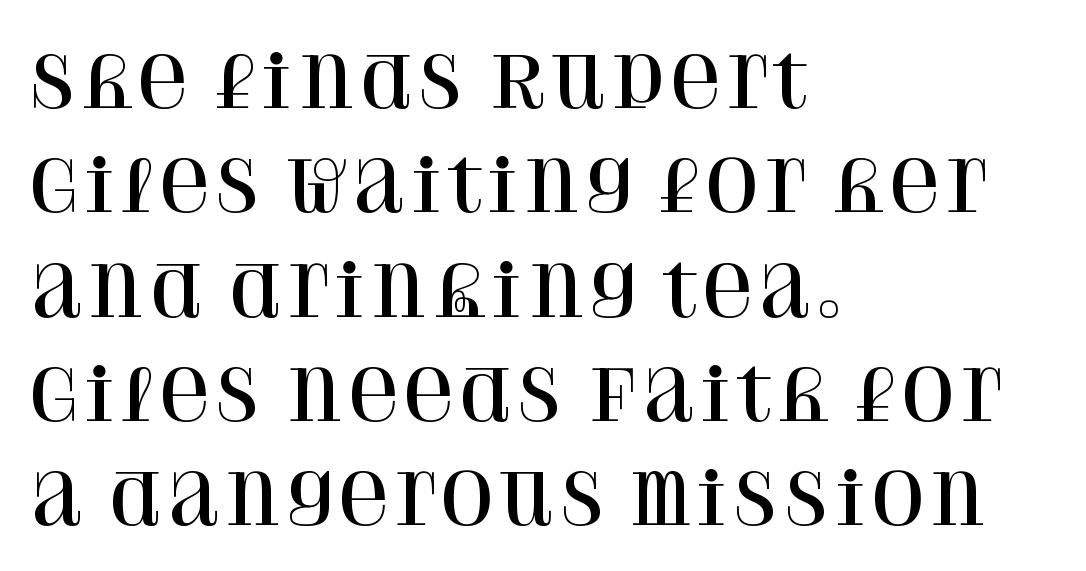
I'd call this a serif setting — the letters wear small feet. Looks like regular typesetting: each glyph gets only the width it needs. Words appear dense and cohesive because spacing is normal. In terms of posture, this sample is upright. Leading: standard.
